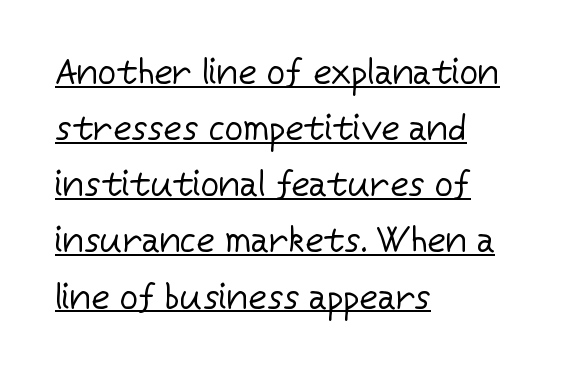
Q: Is the text bold? A: No.
Q: Is the text italic (slanted)? A: No, it is upright.
Q: Is the typeface a serif or a sans-serif typeface? A: Sans-serif.
Q: Is the text underlined? A: Yes.
Q: How is the paragraph aligned? A: Left-aligned.
Q: Is the spacing between letters normal or unusually wide? A: Normal.
Q: Is the spacing between lines tight, normal or loose? A: Normal.
Q: Width (condensed, normal, or wide)? A: Normal.
Q: Stroke contrast? A: Low.
Q: x-height? A: Medium.
Q: Monospaced? A: No.
